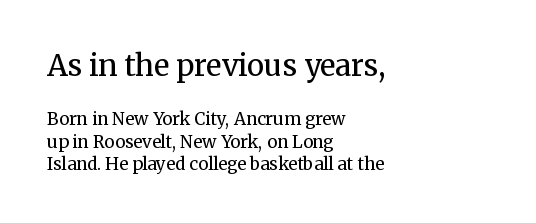
The image shows 29 px regular-weight serif type, upright; set left-aligned, normal line spacing (1.32x), normal letter spacing, not underlined; the first (top) block is 1.71x larger; medium stroke contrast and a medium x-height.
